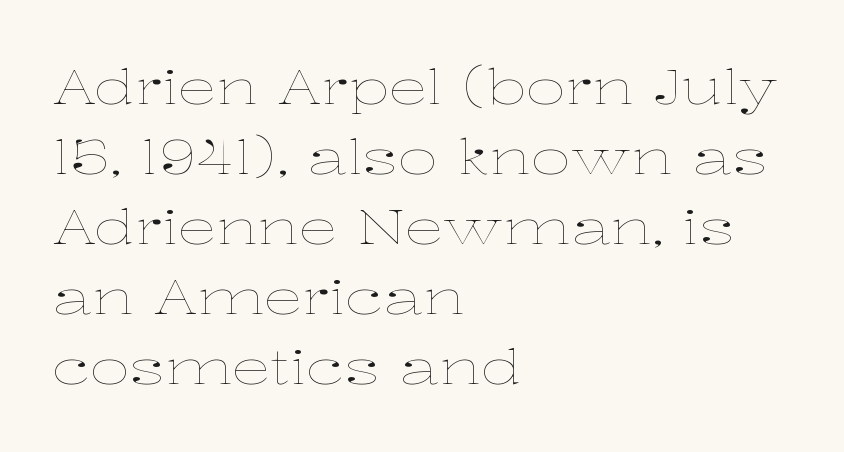
A typesetter would call this proportional, since set widths differ per character. The font's upright variant was chosen for this text. Vertical spacing — default. The weight tops out at a normal text grade. Each line starts at the same left margin while the right side varies. The area under the type is left untouched.
